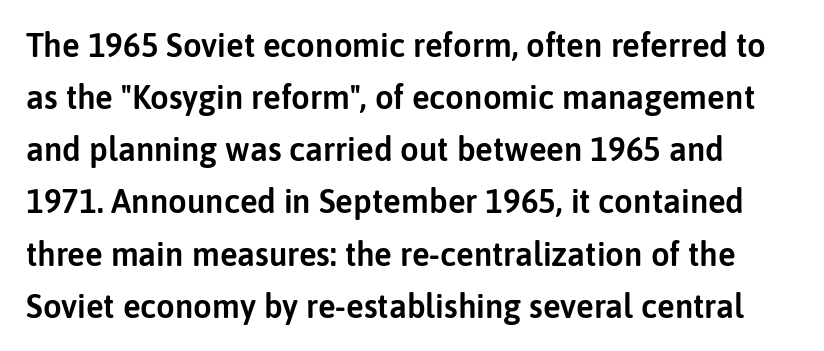
You could not count columns in this text — the font is proportionally spaced. Any mark beneath the type? The region is blank. Tall strokes in this sample are plumb rather than angled. Students, note that the glyphs here touch the page at normal intervals. Leading matches the norm, producing a regular column. This sample uses a sans-serif face.
